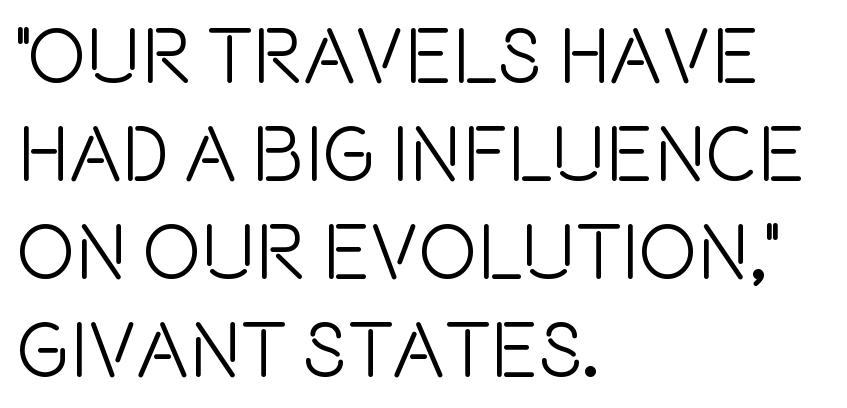
Examine the stroke ends and you'll find no serifs. This rendering uses left alignment, leaving the right contour irregular. The rendering uses natural spacing where letterforms have individual widths. The gaps between neighbouring characters are ordinary and unremarkable. Nobody drew a line under any word here. Tall strokes in this sample are plumb rather than angled.
